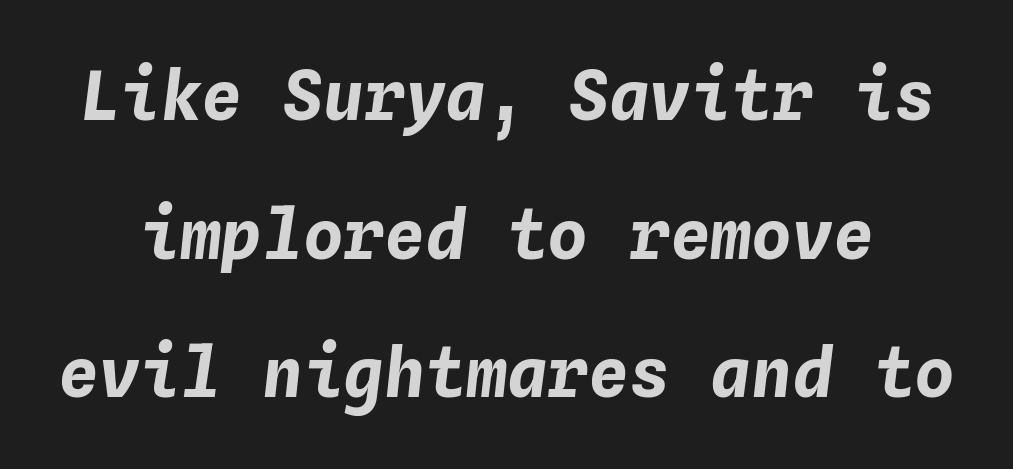
The image shows 68 px bold type, italic (leaning right), monospaced; set loose line spacing (2.04x), normal letter spacing, not underlined; low stroke contrast and a medium x-height.
